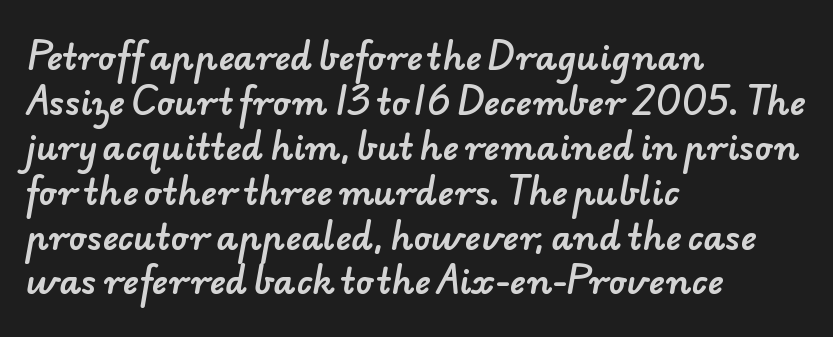
Q: Is the typeface a serif or a sans-serif typeface? A: Sans-serif.
Q: Is the text underlined? A: No.
Q: How is the paragraph aligned? A: Left-aligned.
Q: Is the spacing between letters normal or unusually wide? A: Normal.
Q: Is the spacing between lines tight, normal or loose? A: Normal.
Q: Width (condensed, normal, or wide)? A: Normal.
Q: Stroke contrast? A: Low.
Q: x-height? A: Small.
Q: Monospaced? A: No.
